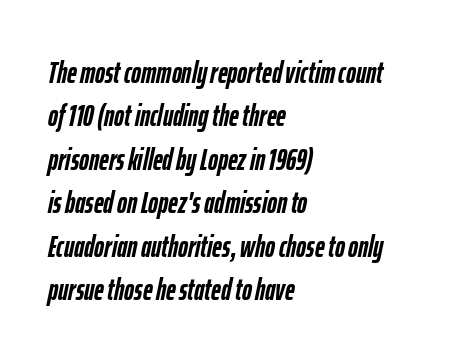
How are the letters spaced? Ordinarily, with no added tracking. Line beginnings align vertically; line endings do not. It's the slanting kind of type. The rendering uses a moderate line-height, typical for paragraphs. Think of a printed novel: that variable character pitch is what you see here.
